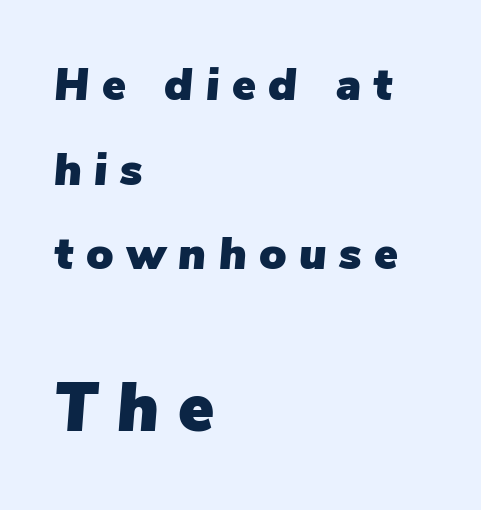
Q: Is the text italic (slanted)? A: Yes, it leans right by about 5 degrees.
Q: Is the text underlined? A: No.
Q: How is the paragraph aligned? A: Left-aligned.
Q: Is the spacing between letters normal or unusually wide? A: Unusually wide.
Q: Which block of text is set in a larger size, the first (top) or the second (bottom)? A: The second (bottom) one.
Q: Width (condensed, normal, or wide)? A: Normal.
Q: Stroke contrast? A: Low.
Q: x-height? A: Medium.
Q: Monospaced? A: No.
